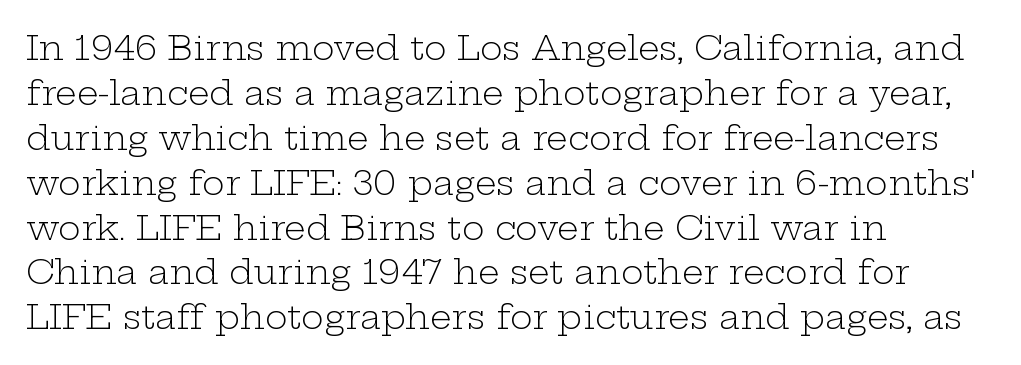
The image shows 34 px light, wide serif type, upright; set left-aligned, normal line spacing (1.32x), normal letter spacing, not underlined; low stroke contrast and a medium x-height.
